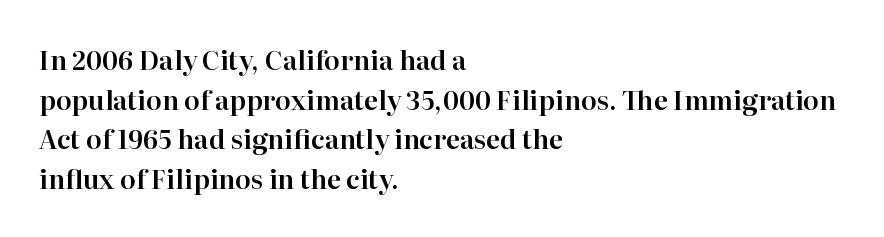
Interline gaps are of average width in this sample. The type sits square on the baseline with zero lean. Just letters on the line, the space beneath them empty. Students, note that the glyphs here touch the page at normal intervals. The rendering anchors every line to the left-hand side.
